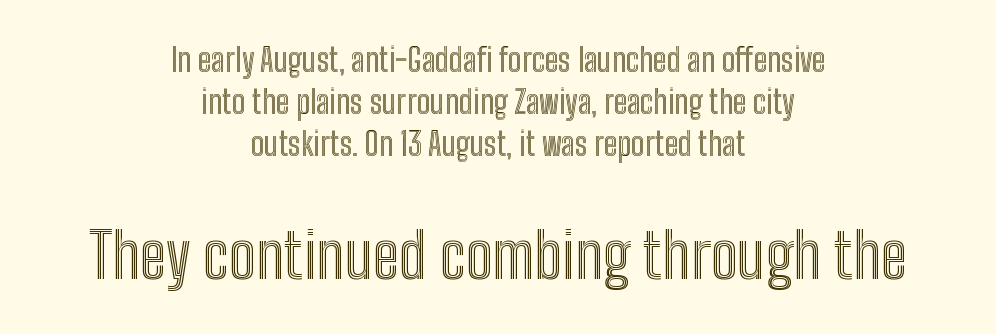
Q: Is the text italic (slanted)? A: No, it is upright.
Q: Is the text underlined? A: No.
Q: How is the paragraph aligned? A: Centered.
Q: Is the spacing between letters normal or unusually wide? A: Normal.
Q: Is the spacing between lines tight, normal or loose? A: Normal.
Q: Which block of text is set in a larger size, the first (top) or the second (bottom)? A: The second (bottom) one.
Q: Width (condensed, normal, or wide)? A: Condensed.
Q: x-height? A: Medium.
Q: Monospaced? A: No.
